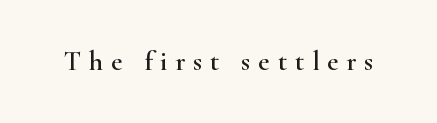
Every character sits straight up, as roman type does. Varying glyph widths throughout — classic text-font behaviour. Tracking value appears strongly positive — letters spread wide. Stroke terminals: seriffed. Underlining? Definitely not there.
